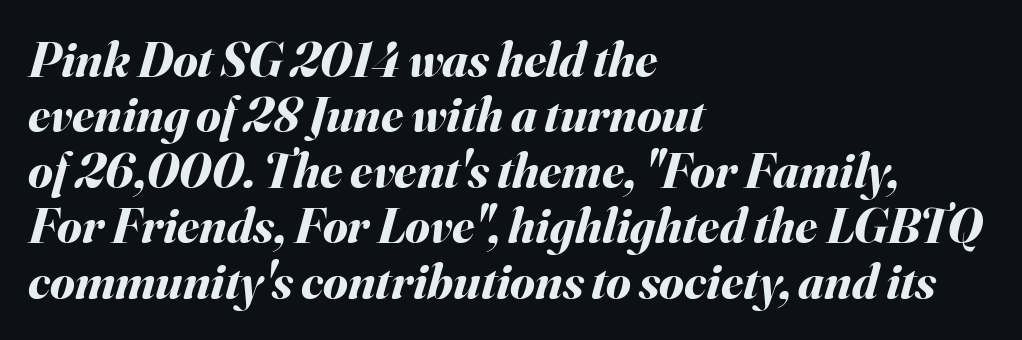
The image shows 50 px bold type, italic (leaning right); set left-aligned, tight line spacing (1.11x), normal letter spacing, not underlined; medium stroke contrast and a small x-height.
